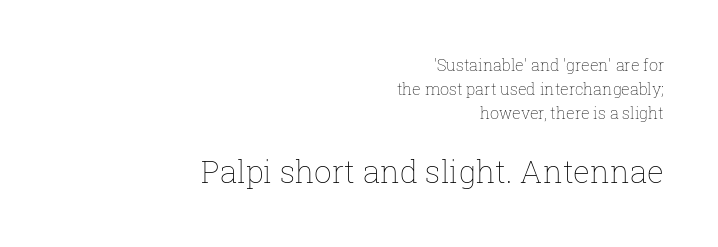
Q: Is the text bold? A: No.
Q: Is the text italic (slanted)? A: No, it is upright.
Q: Is the text underlined? A: No.
Q: How is the paragraph aligned? A: Right-aligned.
Q: Is the spacing between letters normal or unusually wide? A: Normal.
Q: Is the spacing between lines tight, normal or loose? A: Normal.
Q: Which block of text is set in a larger size, the first (top) or the second (bottom)? A: The second (bottom) one.
Q: Width (condensed, normal, or wide)? A: Normal.
Q: Stroke contrast? A: Low.
Q: x-height? A: Medium.
Q: Monospaced? A: No.
